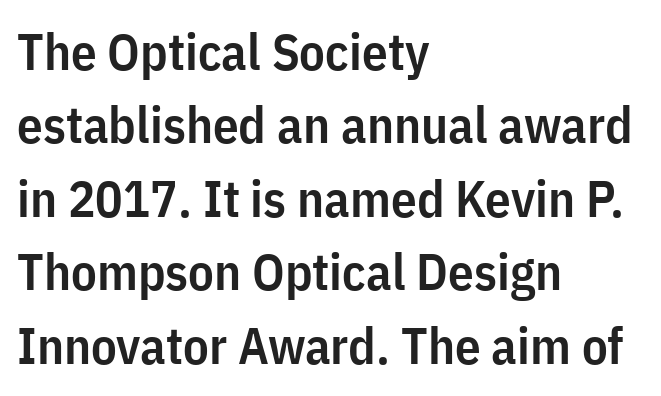
These lines keep a tight, regular rhythm from letter to letter. These lines are rendered in a variable-pitch font. The designer left line spacing at the default. In terms of posture, this sample is upright.
